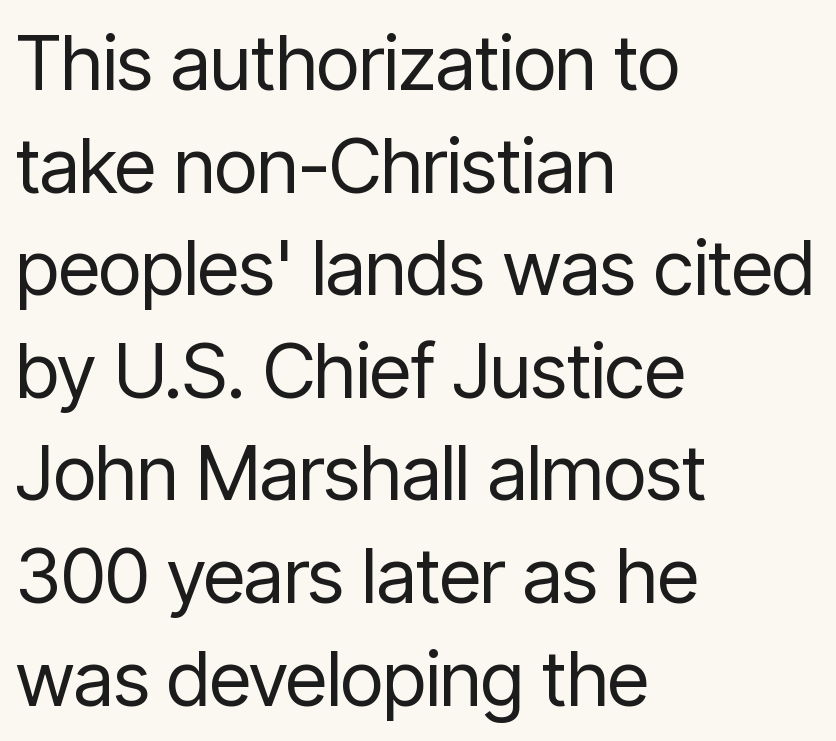
{"serif": "no", "italic": "no", "bold": "no", "weight": "regular", "width": "condensed", "stroke_contrast": "low", "x_height": "medium", "monospaced": "no", "underline": "no", "align": "left", "line_spacing": "normal", "line_spacing_ratio": 1.35, "letter_spacing": "normal", "letter_spacing_em": 0.0, "glyph_px": 76}
